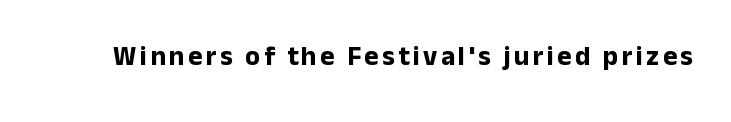
Q: Is the text bold? A: Yes.
Q: Is the text italic (slanted)? A: No, it is upright.
Q: Is the text underlined? A: No.
